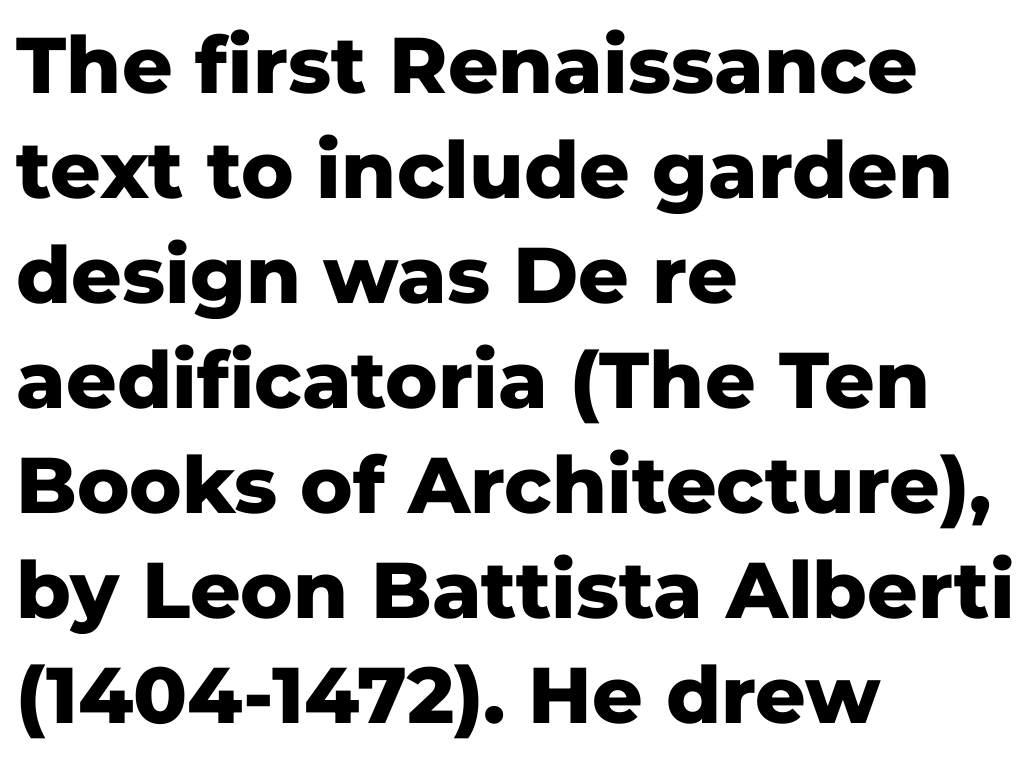
Q: Is the text bold? A: Yes.
Q: Is the text italic (slanted)? A: No, it is upright.
Q: Is the typeface a serif or a sans-serif typeface? A: Sans-serif.
Q: Is the text underlined? A: No.
Q: How is the paragraph aligned? A: Left-aligned.
Q: Is the spacing between letters normal or unusually wide? A: Normal.
Q: Is the spacing between lines tight, normal or loose? A: Normal.
Q: Width (condensed, normal, or wide)? A: Normal.
Q: Stroke contrast? A: Low.
Q: x-height? A: Medium.
Q: Monospaced? A: No.
